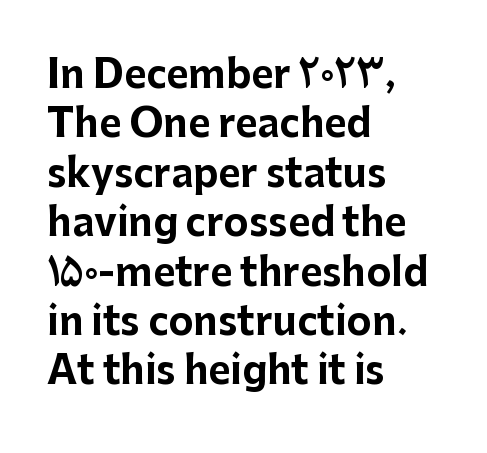
Here the glyphs are tracked normally, forming tight word shapes. What weight is shown? A full bold with thick strokes. Does the leading feel generous? No, just average. The compositor pushed each line to the left boundary.
